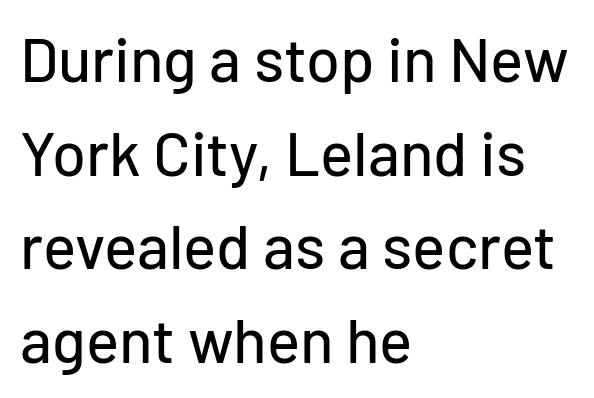
Letterform terminals end flat and unadorned throughout the passage. No italicization has been applied; the sample stays upright. Vertical spacing — default. Horizontal alignment here is leftward, the default for most running prose. Just letters on the line, the space beneath them empty. The face used here is proportionally spaced, like ordinary book or web type.
